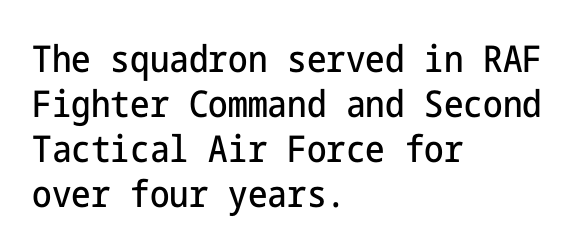
The image shows 37 px condensed sans-serif type, upright; set left-aligned, line spacing 1.22x, normal letter spacing, not underlined; low stroke contrast and a medium x-height.
